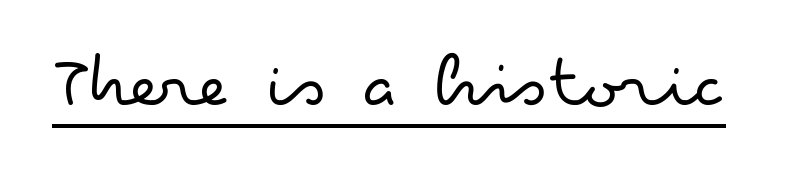
Posture: straight, roman, zero tilt. Stems and bowls with no extra thickness — not bold. A typesetter would call this proportional, since set widths differ per character. Grotesque or geometric, the face here clearly has no serifs. Characters follow at the spacing the type designer built in.
